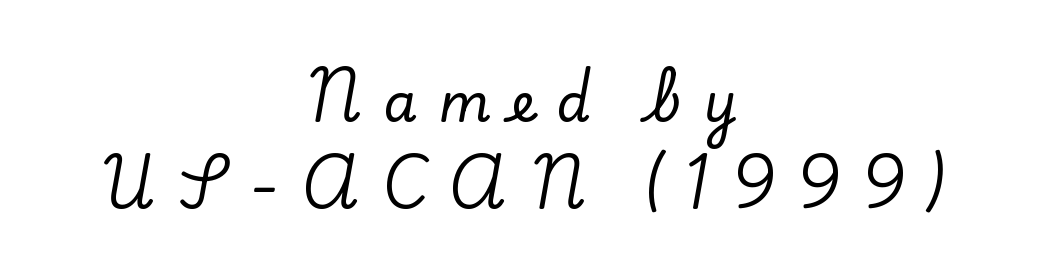
The specimen omits any rule beneath the text block's lines. Evenly set lines give the paragraph a standard silhouette. You could not count columns in this text — the font is proportionally spaced. Spacing between characters has been opened up far beyond the box default.
